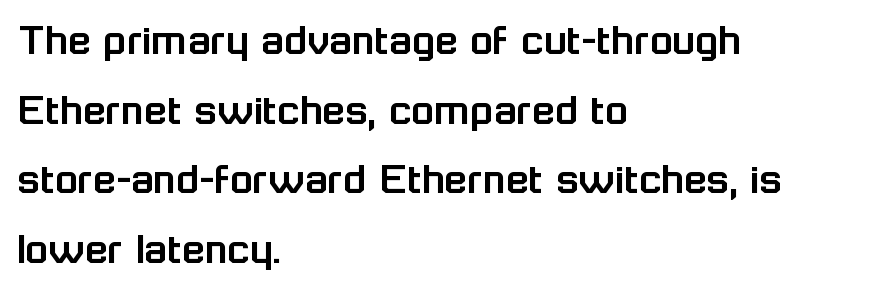
Q: Is the text italic (slanted)? A: No, it is upright.
Q: Is the typeface a serif or a sans-serif typeface? A: Sans-serif.
Q: Is the text underlined? A: No.
Q: How is the paragraph aligned? A: Left-aligned.
Q: Is the spacing between letters normal or unusually wide? A: Normal.
Q: Is the spacing between lines tight, normal or loose? A: Normal.
Q: Width (condensed, normal, or wide)? A: Normal.
Q: Stroke contrast? A: Low.
Q: x-height? A: Medium.
Q: Monospaced? A: No.
